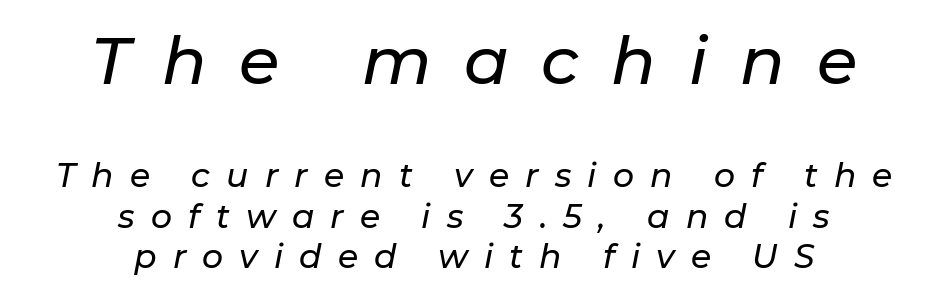
{"italic": "yes", "lean": "right", "slant_degrees": 11, "width": "normal", "stroke_contrast": "low", "x_height": "medium", "monospaced": "no", "underline": "no", "align": "center", "line_spacing_ratio": 1.24, "letter_spacing": "wide", "letter_spacing_em": 0.49, "larger_block": "first", "size_ratio": 2.0, "glyph_px": 66}
